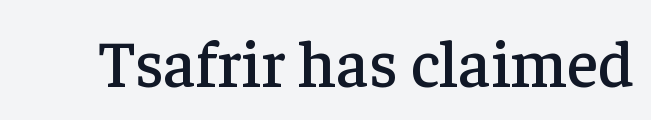
{"serif": "yes", "italic": "no", "width": "normal", "stroke_contrast": "low", "x_height": "medium", "monospaced": "no", "underline": "no", "letter_spacing": "normal", "letter_spacing_em": 0.0, "glyph_px": 66}
